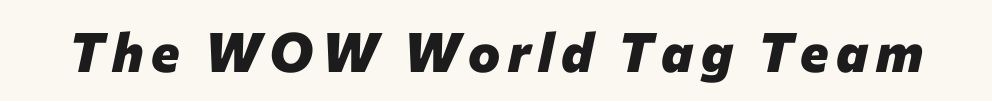
The image shows 54 px heavy type, italic (leaning right); set not underlined; low stroke contrast and a medium x-height.
